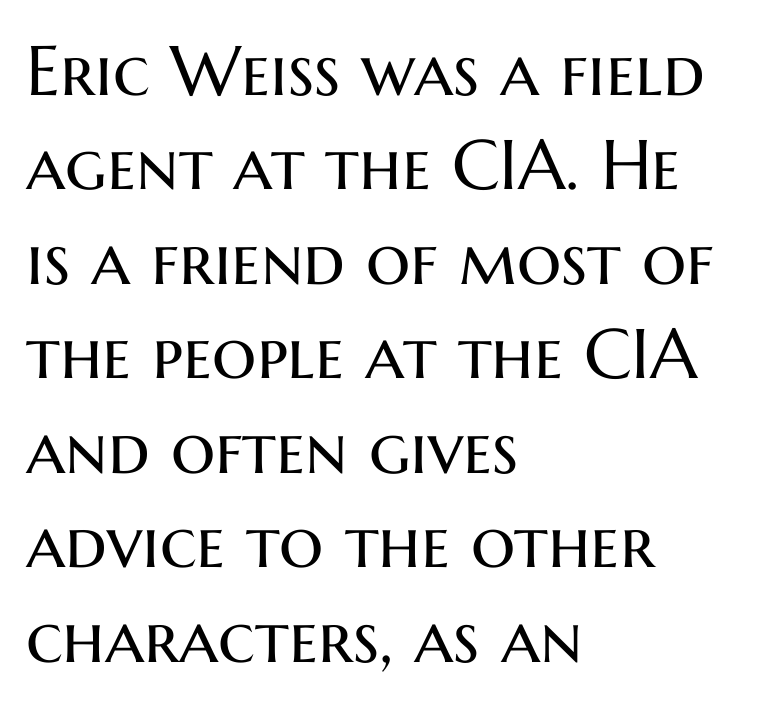
Q: Is the text bold? A: No.
Q: Is the text italic (slanted)? A: No, it is upright.
Q: Is the typeface a serif or a sans-serif typeface? A: Sans-serif.
Q: Is the text underlined? A: No.
Q: How is the paragraph aligned? A: Left-aligned.
Q: Is the spacing between letters normal or unusually wide? A: Normal.
Q: Is the spacing between lines tight, normal or loose? A: Normal.
Q: Width (condensed, normal, or wide)? A: Normal.
Q: Stroke contrast? A: Medium.
Q: x-height? A: Medium.
Q: Monospaced? A: No.
